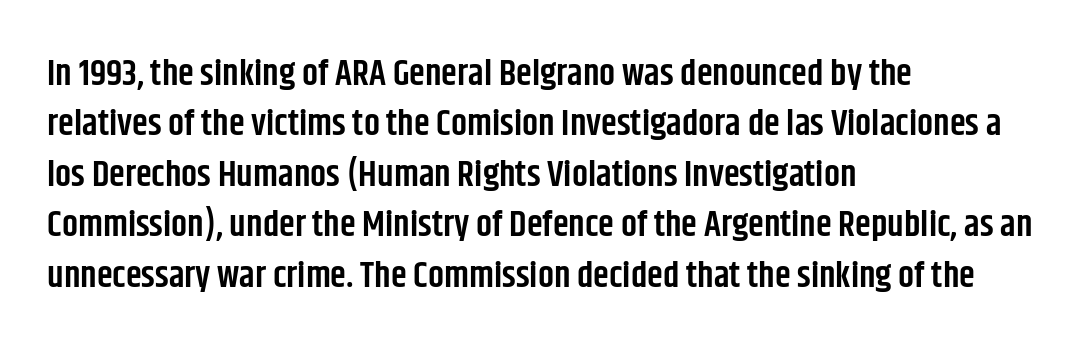
{"serif": "no", "italic": "no", "bold": "semi", "weight": "semibold", "width": "condensed", "stroke_contrast": "low", "x_height": "large", "monospaced": "no", "underline": "no", "align": "left", "line_spacing": "normal", "line_spacing_ratio": 1.4, "letter_spacing": "normal", "letter_spacing_em": 0.0, "glyph_px": 36}
